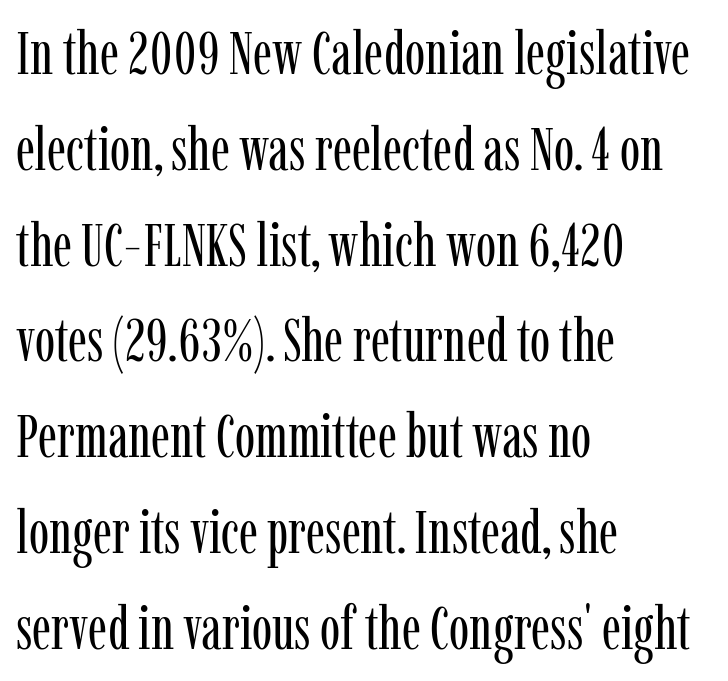
{"serif": "yes", "italic": "no", "bold": "no", "weight": "regular", "width": "condensed", "stroke_contrast": "low", "x_height": "medium", "monospaced": "no", "underline": "no", "align": "left", "line_spacing": "normal", "line_spacing_ratio": 1.57, "letter_spacing": "normal", "letter_spacing_em": 0.0, "glyph_px": 61}
